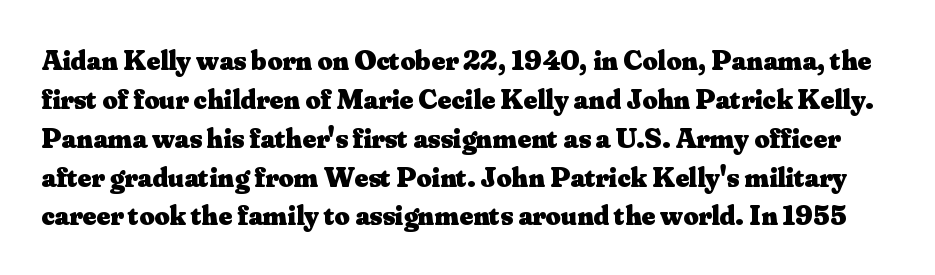
{"serif": "yes", "italic": "no", "bold": "yes", "weight": "heavy", "width": "normal", "stroke_contrast": "medium", "x_height": "small", "monospaced": "no", "underline": "no", "line_spacing": "normal", "line_spacing_ratio": 1.34, "letter_spacing": "normal", "letter_spacing_em": 0.0, "glyph_px": 29}
